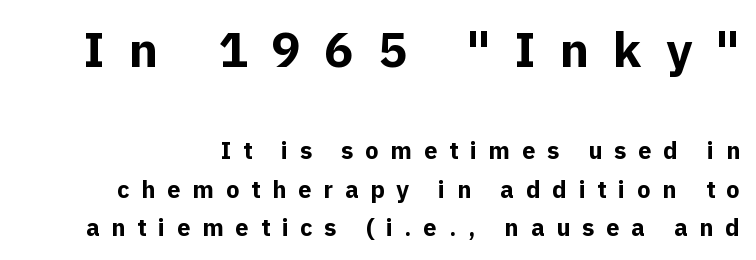
The designer left line spacing at the default. Look at the glyph heights: the upper group is clearly the bigger setting. No italicization has been applied; the sample stays upright. Serif or sans? Sans — the stroke terminals are bare. Plenty of ink on the page — the face is bold. The foot of each line stays bare and open.
